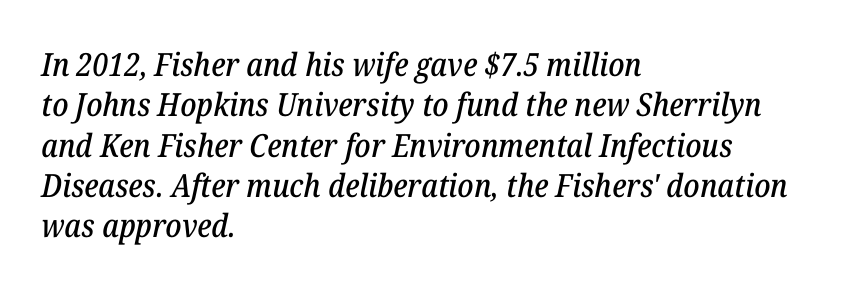
{"serif": "yes", "italic": "yes", "lean": "right", "slant_degrees": 12, "width": "normal", "stroke_contrast": "low", "x_height": "medium", "monospaced": "no", "underline": "no", "align": "left", "line_spacing": "normal", "line_spacing_ratio": 1.26, "letter_spacing": "normal", "letter_spacing_em": 0.0, "glyph_px": 32}
